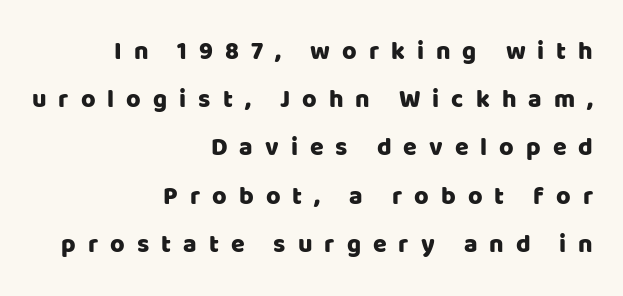
Q: Is the text italic (slanted)? A: No, it is upright.
Q: Is the text underlined? A: No.
Q: How is the paragraph aligned? A: Right-aligned.
Q: Is the spacing between letters normal or unusually wide? A: Unusually wide.
Q: Is the spacing between lines tight, normal or loose? A: Loose.
